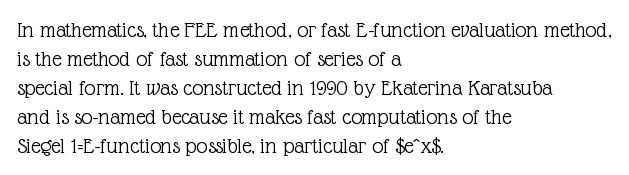
The image shows 23 px text type, upright; set left-aligned, normal line spacing (1.26x), normal letter spacing, not underlined.
